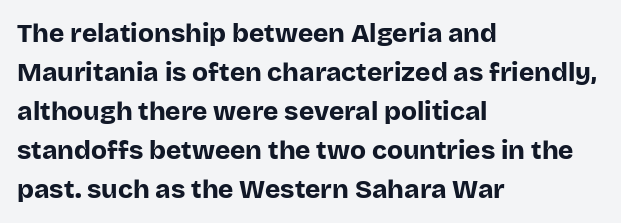
The image shows 26 px bold type, upright; set left-aligned, normal line spacing (1.5x), normal letter spacing, not underlined.
